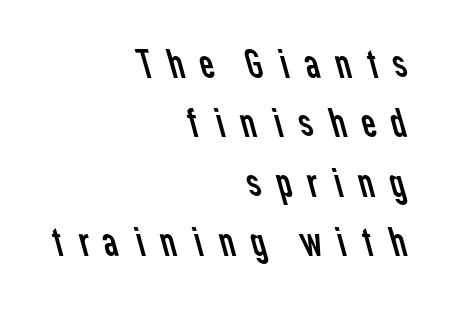
The image shows 41 px regular-weight sans-serif type; set right-aligned, normal line spacing (1.45x), unusually wide letter spacing (+0.27 em), not underlined; low stroke contrast and a medium x-height.
